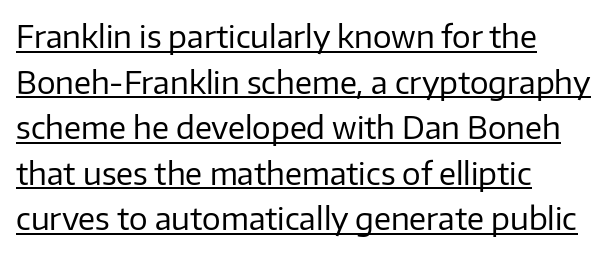
{"serif": "no", "italic": "no", "bold": "no", "weight": "regular", "width": "normal", "stroke_contrast": "low", "x_height": "medium", "monospaced": "no", "underline": "yes", "align": "left", "line_spacing": "normal", "line_spacing_ratio": 1.47, "letter_spacing": "normal", "letter_spacing_em": 0.0, "glyph_px": 31}
